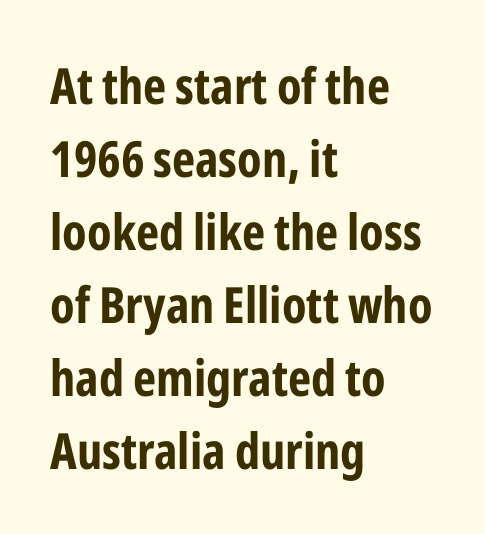
Weight check: bold — yes, fully. Horizontal alignment here is leftward, the default for most running prose. The tracking reads as untouched default to a designer's eye. Just letters on the line, the space beneath them empty. Line spacing here is normal.
